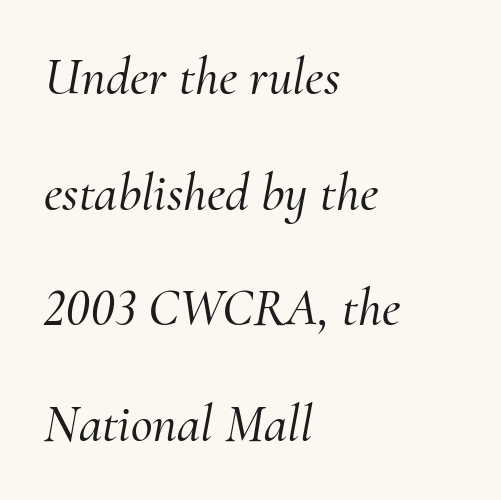
Tracking here is standard; glyphs follow each other at the usual distance. Is this a sans? No — the strokes have serifs. Unmarked baselines from the first word to the last. Looking at the ascenders, they clearly lean. The block of text is sparse from top to bottom, with ample space between rows. Is this a fixed-width face? No — the glyphs have proportional, varying widths.
